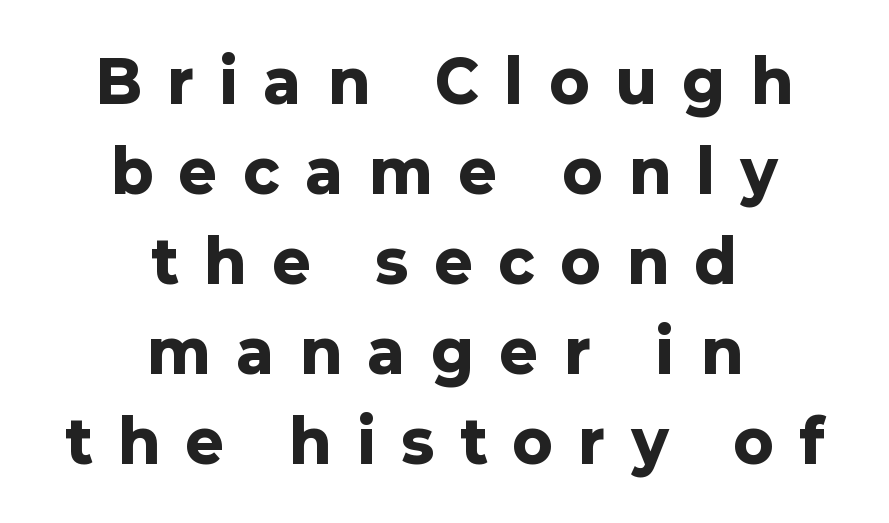
{"serif": "no", "italic": "no", "bold": "yes", "weight": "heavy", "width": "normal", "stroke_contrast": "low", "x_height": "medium", "monospaced": "no", "underline": "no", "align": "center", "line_spacing": "normal", "line_spacing_ratio": 1.55, "letter_spacing": "wide", "letter_spacing_em": 0.46, "glyph_px": 58}
